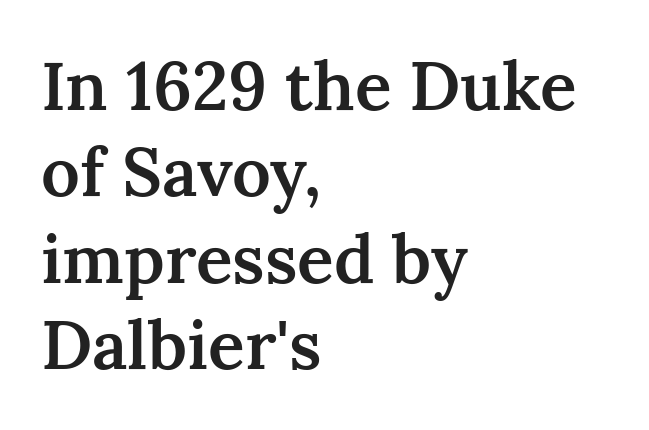
The specimen omits any rule beneath the text block's lines. Horizontal alignment here is leftward, the default for most running prose. How heavy is the stroke? Medium-heavy — a semibold, shy of bold. The designer went with a serif here, giving each stem small feet.
